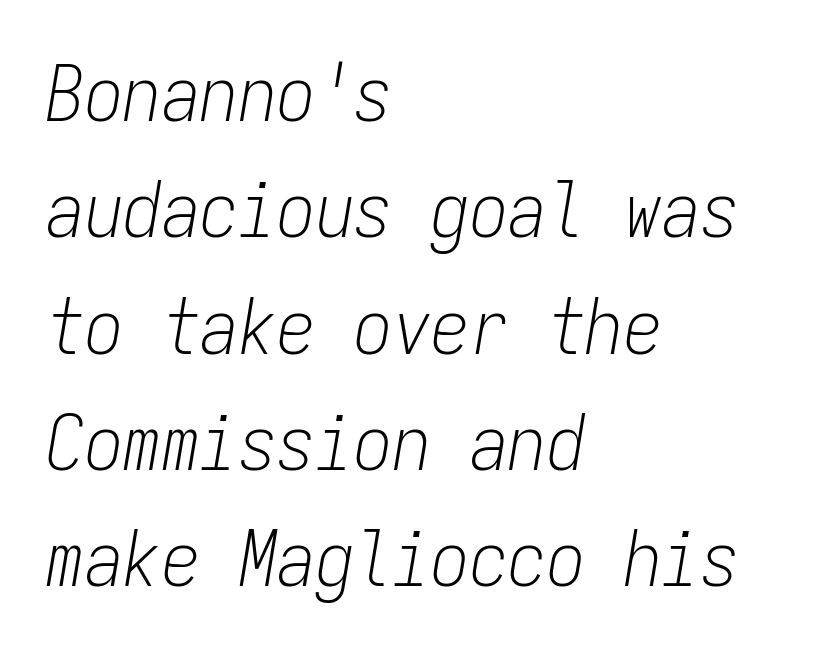
The area under the type is left untouched. The passage shown stacks its lines at a standard gap. If you drew a line through each stem, it would be angled. Nothing unusual about the tracking: characters are spaced as the font intends. Every character here occupies the same horizontal width, giving the sample a typewriter-like rhythm.
